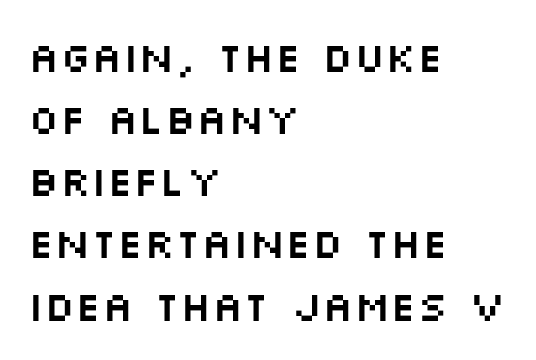
Q: Is the text italic (slanted)? A: No, it is upright.
Q: Is the typeface a serif or a sans-serif typeface? A: Sans-serif.
Q: Is the text underlined? A: No.
Q: How is the paragraph aligned? A: Left-aligned.
Q: Is the spacing between letters normal or unusually wide? A: Normal.
Q: Is the spacing between lines tight, normal or loose? A: Normal.
Q: Width (condensed, normal, or wide)? A: Wide.
Q: Stroke contrast? A: Medium.
Q: x-height? A: Large.
Q: Monospaced? A: No.
